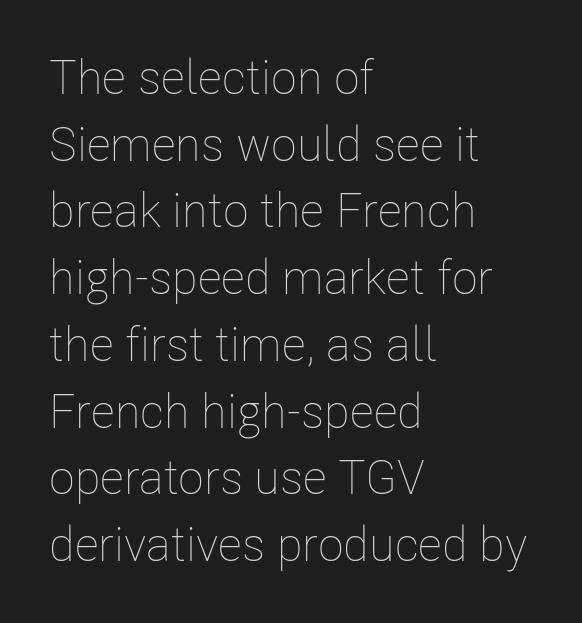
The image shows 48 px thin, condensed type, upright; set left-aligned, normal line spacing (1.39x), normal letter spacing, not underlined; low stroke contrast and a medium x-height.
